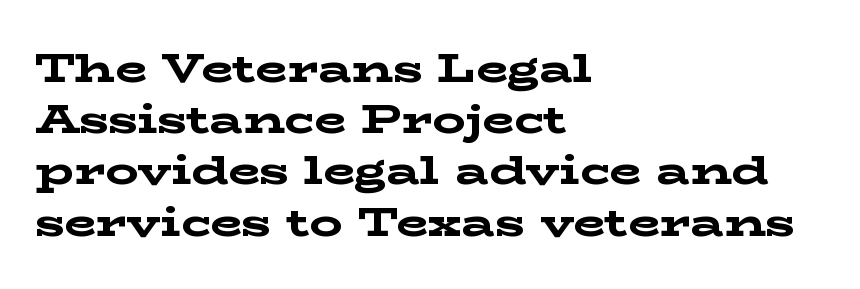
{"serif": "yes", "italic": "no", "bold": "yes", "weight": "bold", "width": "wide", "stroke_contrast": "low", "x_height": "medium", "monospaced": "no", "underline": "no", "align": "left", "line_spacing": "normal", "line_spacing_ratio": 1.25, "letter_spacing": "normal", "letter_spacing_em": 0.0, "glyph_px": 41}
